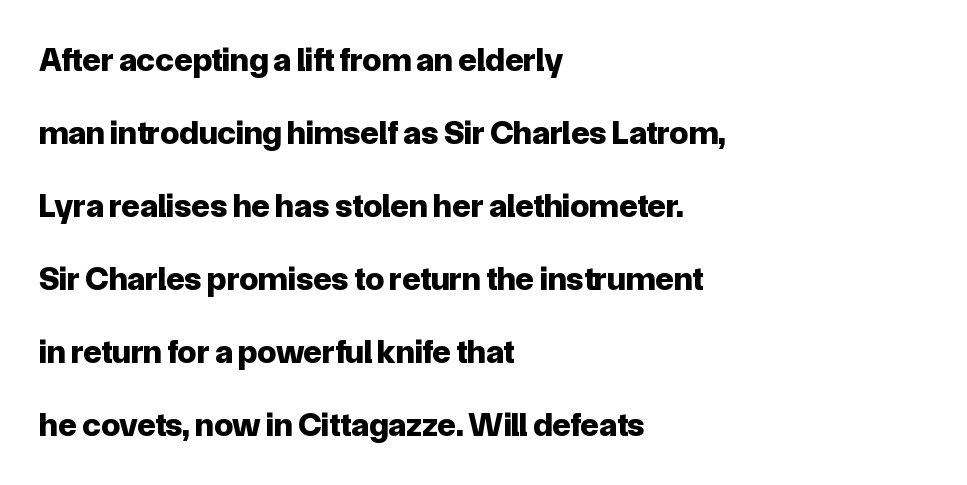
{"serif": "no", "italic": "no", "bold": "yes", "weight": "bold", "width": "normal", "stroke_contrast": "low", "x_height": "medium", "monospaced": "no", "underline": "no", "align": "left", "line_spacing": "loose", "line_spacing_ratio": 2.15, "letter_spacing": "normal", "letter_spacing_em": 0.0, "glyph_px": 34}
